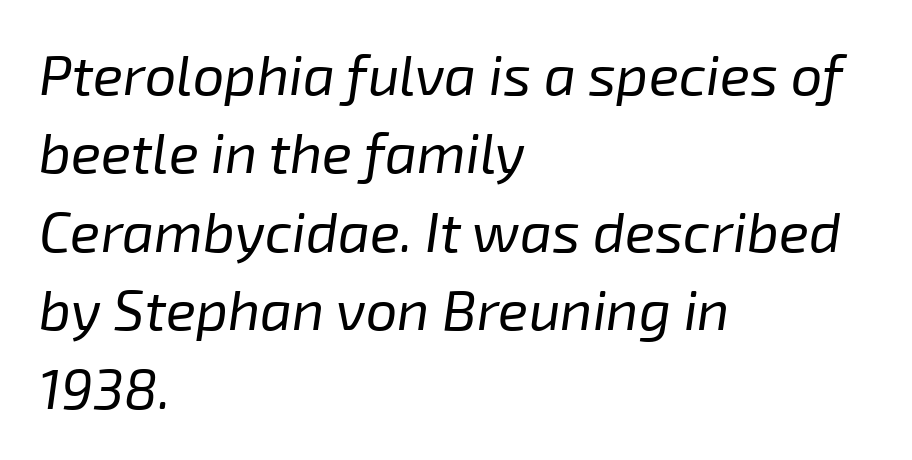
There is no visible air inserted between adjacent glyphs. One-word summary of the alignment: left. Stems here are at most as thick as an everyday book face. Proportional: the letters do not fall into vertical columns. One glance says typical: line gaps are just what's usual. Observe the lean: these are italic letterforms.
